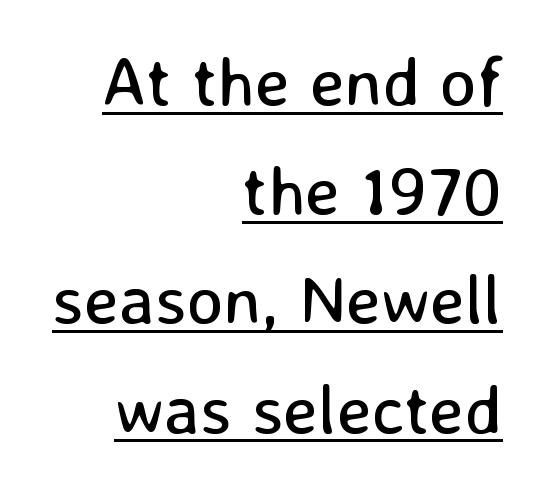
A quiet, ordinary-to-light weight characterises the typeface. Character widths vary here, with narrow letters taking less room than wide ones. The designer left line spacing at the default. The passage shown is underscored from start to finish. The specimen reads as upright at a glance.
